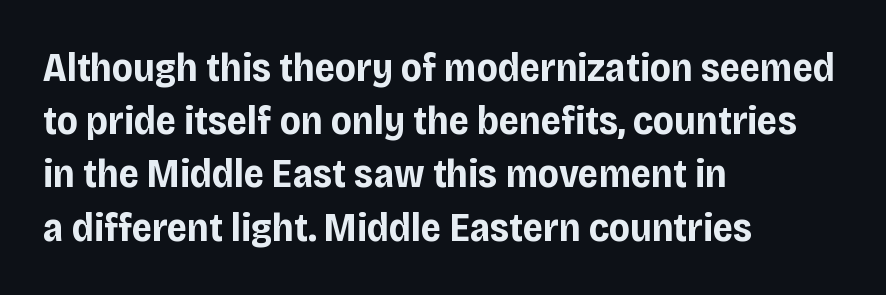
No extra tracking has been applied to these lines. Spacing verdict: proportional, widths tailored to each character. Caption: multi-line text, flush left, ragged right. The line-height multiplier appears to be the usual default. This is sans-serif lettering, the kind often seen on screens and signage. The space directly below the letters is spotless.
